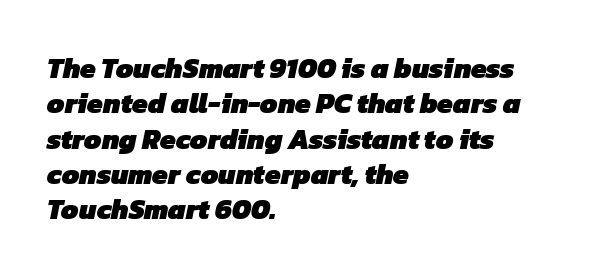
Q: Is the text bold? A: Yes.
Q: Is the typeface a serif or a sans-serif typeface? A: Sans-serif.
Q: Is the text underlined? A: No.
Q: How is the paragraph aligned? A: Left-aligned.
Q: Is the spacing between letters normal or unusually wide? A: Normal.
Q: Is the spacing between lines tight, normal or loose? A: Normal.
Q: Width (condensed, normal, or wide)? A: Normal.
Q: Stroke contrast? A: Low.
Q: x-height? A: Medium.
Q: Monospaced? A: No.
